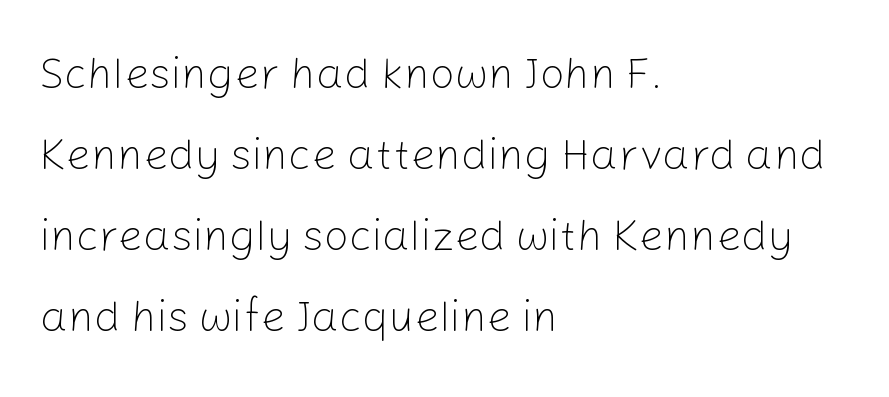
Q: Is the text bold? A: No.
Q: Is the text italic (slanted)? A: No, it is upright.
Q: Is the typeface a serif or a sans-serif typeface? A: Sans-serif.
Q: Is the text underlined? A: No.
Q: How is the paragraph aligned? A: Left-aligned.
Q: Is the spacing between letters normal or unusually wide? A: Normal.
Q: Width (condensed, normal, or wide)? A: Normal.
Q: Stroke contrast? A: Low.
Q: x-height? A: Medium.
Q: Monospaced? A: No.
